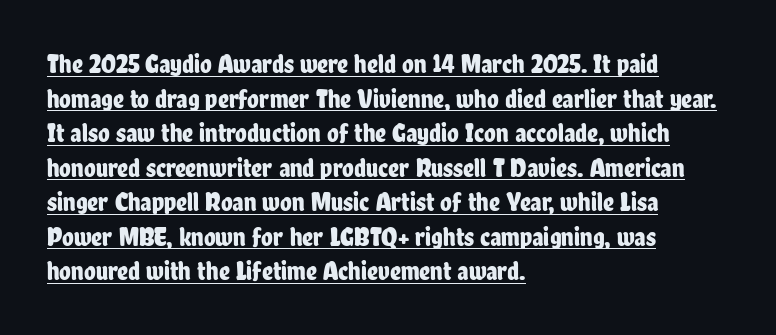
Q: Is the text italic (slanted)? A: No, it is upright.
Q: Is the text underlined? A: Yes.
Q: How is the paragraph aligned? A: Left-aligned.
Q: Is the spacing between letters normal or unusually wide? A: Normal.
Q: Is the spacing between lines tight, normal or loose? A: Normal.
